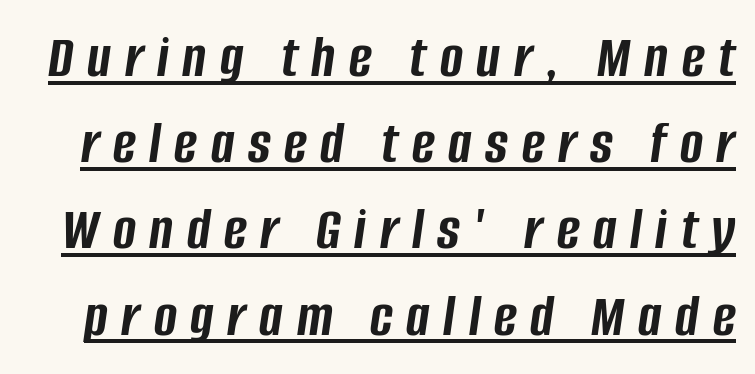
{"italic": "yes", "lean": "right", "slant_degrees": 8, "bold": "yes", "weight": "semibold", "width": "condensed", "stroke_contrast": "low", "x_height": "large", "monospaced": "no", "underline": "yes", "line_spacing": "normal", "line_spacing_ratio": 1.39, "letter_spacing": "wide", "letter_spacing_em": 0.22, "glyph_px": 62}
